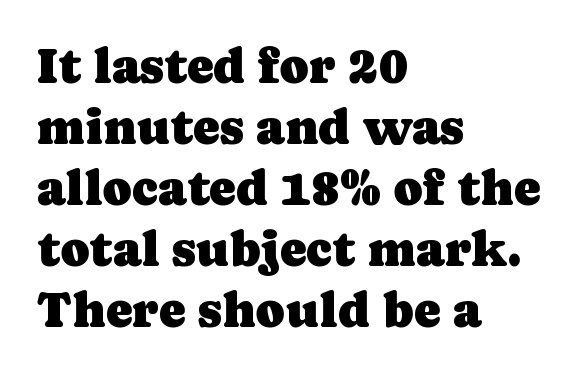
{"serif": "yes", "italic": "no", "width": "normal", "stroke_contrast": "low", "x_height": "medium", "monospaced": "no", "underline": "no", "align": "left", "line_spacing_ratio": 1.22, "letter_spacing": "normal", "letter_spacing_em": 0.0, "glyph_px": 50}
